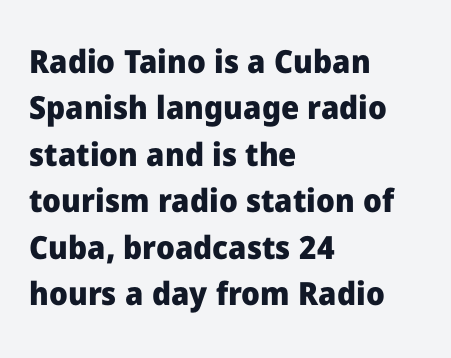
The image shows 32 px heavy sans-serif type, upright; set left-aligned, normal line spacing (1.45x), normal letter spacing, not underlined; low stroke contrast and a medium x-height.
